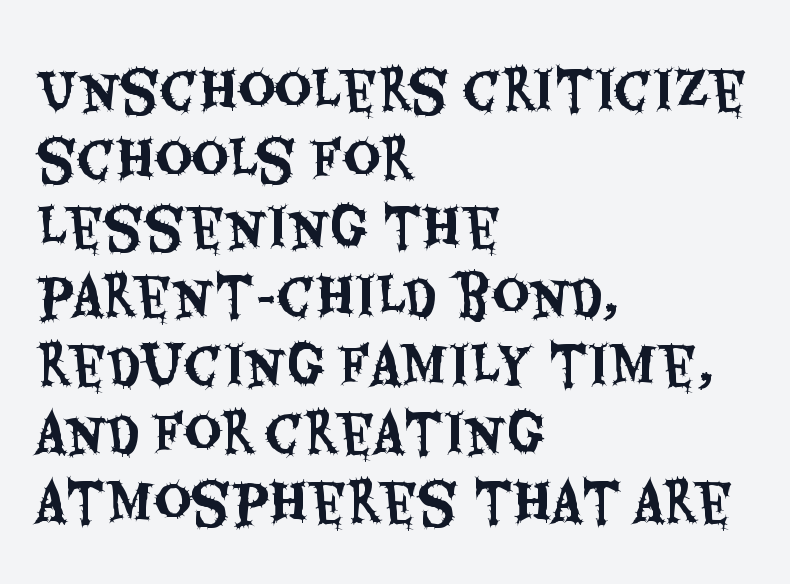
Typeset ragged right — the left edge is the straight one. Underline: absent. Compared with typical body copy, the letter spacing here is the same. The space between consecutive lines is moderate. The designer went with a sans here, leaving each stem footless.
